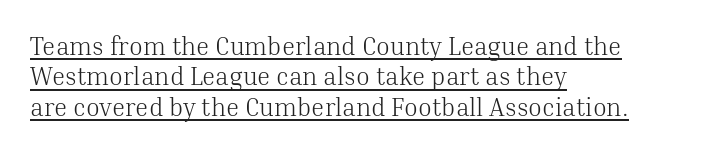
One-word summary of the alignment: left. The weight would be labelled regular, book, light, or lighter still. Decoration check: the copy is underlined. You could call the tracking neutral — neither tight nor loose. These lines were composed using upright roman letters.
